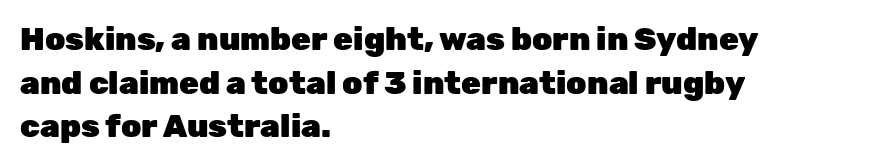
Spacing between characters is what you'd get straight out of the box. Notice how descenders clear the ascenders below comfortably — that's standard leading. The passage shown is emphatically bold. The face used here is proportionally spaced, like ordinary book or web type.
